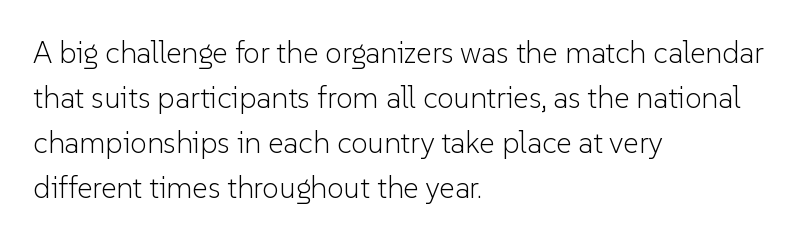
{"serif": "no", "italic": "no", "bold": "no", "weight": "light", "width": "normal", "stroke_contrast": "low", "x_height": "medium", "monospaced": "no", "underline": "no", "align": "left", "line_spacing": "normal", "line_spacing_ratio": 1.5, "letter_spacing": "normal", "letter_spacing_em": 0.0, "glyph_px": 30}
